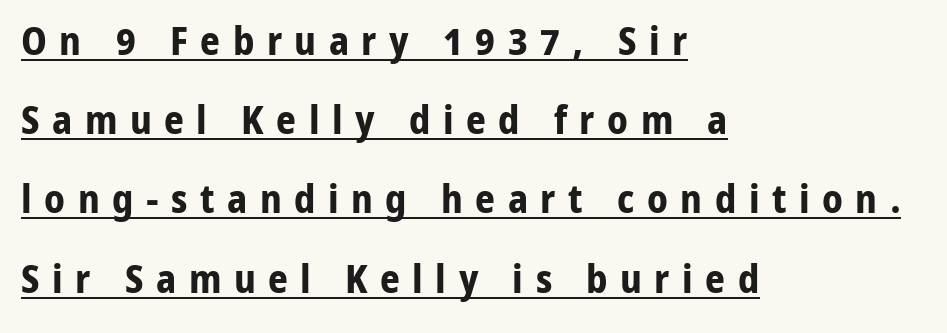
Q: Is the text bold? A: Yes.
Q: Is the text italic (slanted)? A: No, it is upright.
Q: Is the typeface a serif or a sans-serif typeface? A: Sans-serif.
Q: Is the text underlined? A: Yes.
Q: How is the paragraph aligned? A: Left-aligned.
Q: Is the spacing between letters normal or unusually wide? A: Unusually wide.
Q: Is the spacing between lines tight, normal or loose? A: Loose.
Q: Width (condensed, normal, or wide)? A: Normal.
Q: Stroke contrast? A: Low.
Q: x-height? A: Medium.
Q: Monospaced? A: No.
